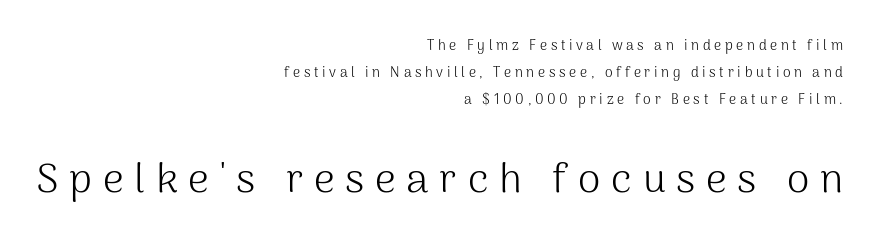
The image shows 41 px light sans-serif type, upright; set right-aligned, loose line spacing (1.93x), unusually wide letter spacing (+0.26 em), not underlined; the second (bottom) block is 2.93x larger; medium stroke contrast and a medium x-height.
